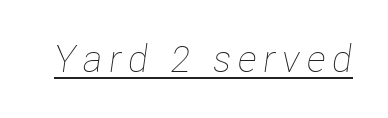
{"italic": "yes", "lean": "right", "slant_degrees": 8, "bold": "no", "weight": "thin", "width": "condensed", "stroke_contrast": "low", "x_height": "medium", "monospaced": "no", "underline": "yes", "glyph_px": 38}
